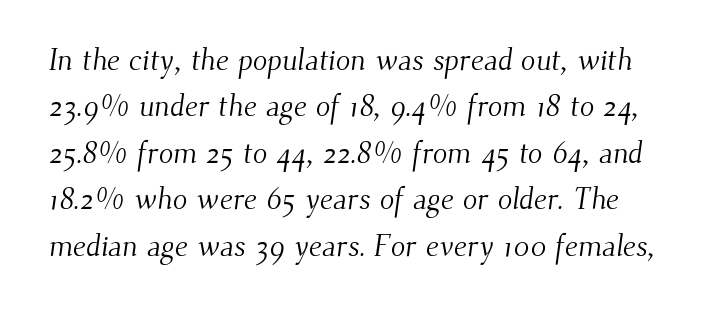
{"serif": "yes", "bold": "no", "weight": "light", "width": "normal", "stroke_contrast": "medium", "x_height": "small", "monospaced": "no", "underline": "no", "line_spacing": "normal", "line_spacing_ratio": 1.55, "letter_spacing": "normal", "letter_spacing_em": 0.0, "glyph_px": 30}
